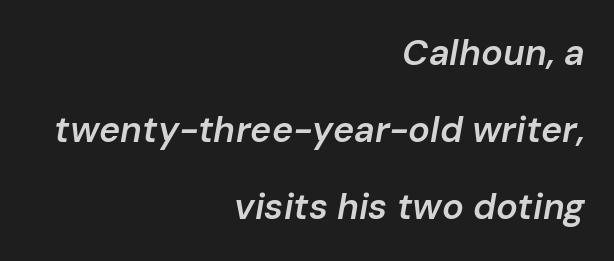
The image shows 36 px semibold type, italic (leaning right); set right-aligned, loose line spacing (2.14x), normal letter spacing, not underlined; low stroke contrast and a medium x-height.
